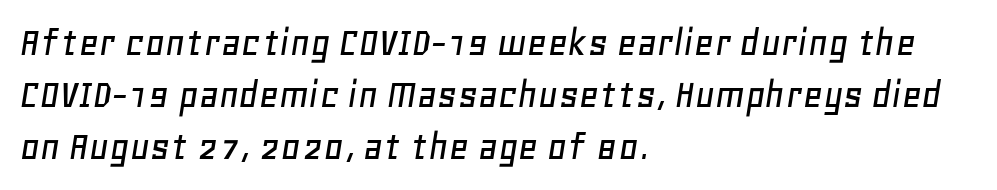
Q: Is the text italic (slanted)? A: Yes, it leans right by about 11 degrees.
Q: Is the text underlined? A: No.
Q: How is the paragraph aligned? A: Left-aligned.
Q: Is the spacing between letters normal or unusually wide? A: Normal.
Q: Width (condensed, normal, or wide)? A: Normal.
Q: Stroke contrast? A: Low.
Q: x-height? A: Large.
Q: Monospaced? A: No.
